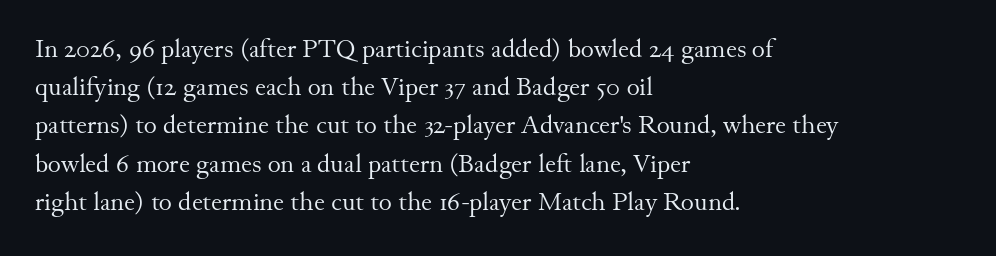
The glyphs are unaccompanied by any horizontal stroke below them. Posture: vertical. These lines keep a tight, regular rhythm from letter to letter. Interline gaps are of average width in this sample. The paragraph shown leans on its left margin.
